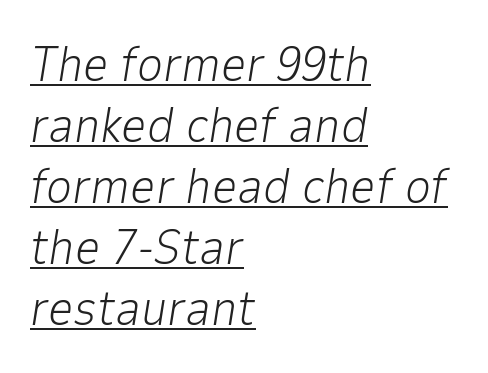
Q: Is the text bold? A: No.
Q: Is the text italic (slanted)? A: Yes, it leans right by about 9 degrees.
Q: Is the text underlined? A: Yes.
Q: How is the paragraph aligned? A: Left-aligned.
Q: Is the spacing between letters normal or unusually wide? A: Normal.
Q: Width (condensed, normal, or wide)? A: Normal.
Q: Stroke contrast? A: Low.
Q: x-height? A: Medium.
Q: Monospaced? A: No.
